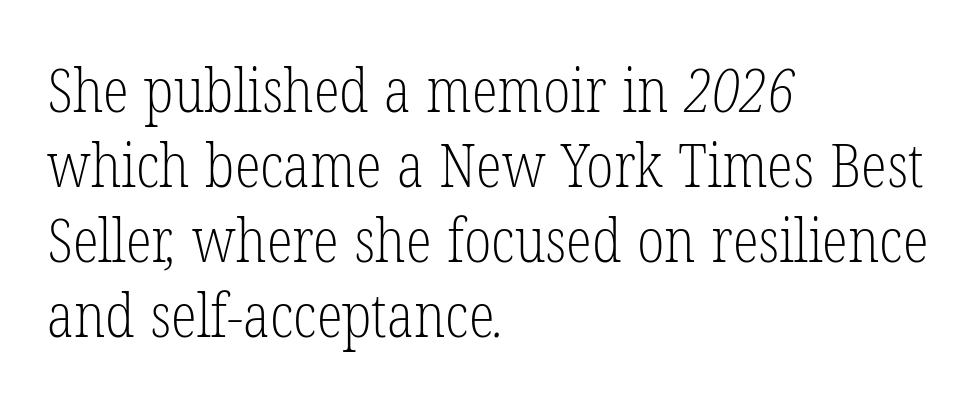
The image shows 60 px light, condensed serif type; set left-aligned, normal line spacing (1.25x), normal letter spacing, not underlined; low stroke contrast and a medium x-height.
